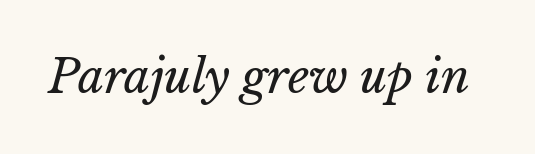
The image shows 46 px regular-weight type, italic (leaning right); set normal letter spacing, not underlined; low stroke contrast and a medium x-height.
